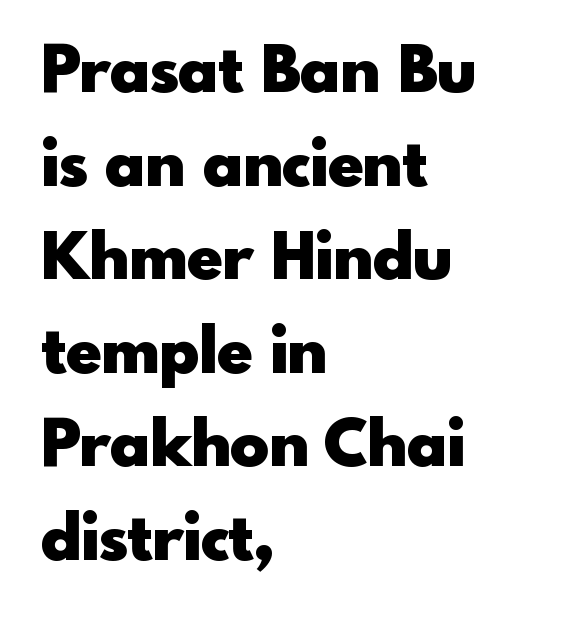
Stroke thickness is high; the sample reads as a true bold. A typesetter would label this face a sans. The face used here is proportionally spaced, like ordinary book or web type. Layout note: lines flush left.
